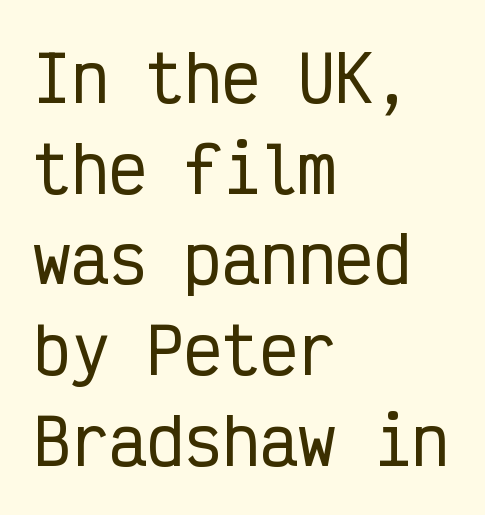
Students, observe: this is what conventionally led text looks like. The axis of the letterforms is exactly vertical. Left-aligned paragraph, ragged on the right. Anything drawn beneath the words? Only blank space. Short note: letters normally spaced.
